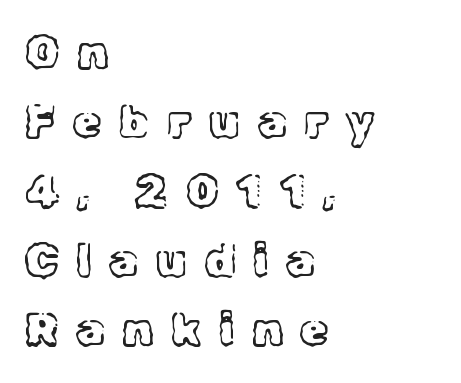
Q: Is the text bold? A: No.
Q: Is the text italic (slanted)? A: No, it is upright.
Q: Is the typeface a serif or a sans-serif typeface? A: Serif.
Q: Is the text underlined? A: No.
Q: How is the paragraph aligned? A: Left-aligned.
Q: Is the spacing between letters normal or unusually wide? A: Unusually wide.
Q: Is the spacing between lines tight, normal or loose? A: Normal.
Q: Width (condensed, normal, or wide)? A: Normal.
Q: x-height? A: Medium.
Q: Monospaced? A: No.
